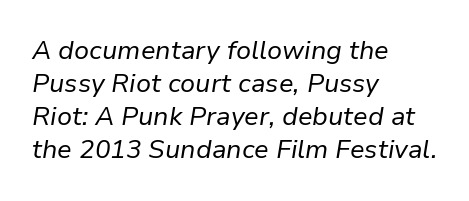
No extra tracking has been applied to these lines. Is the stroke heavy? The answer is a plain regular-or-lighter. Does the copy run flush right? No — it runs flush left. It's the slanting kind of type. Summary of vertical rhythm: regular, with standard interline spacing. Just letters on the line, the space beneath them empty.
